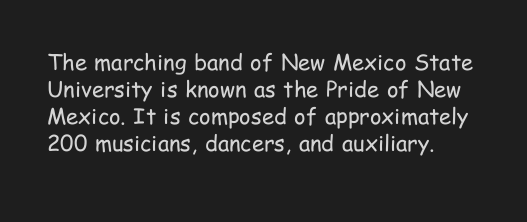
The image shows 22 px text type, upright; set left-aligned, line spacing 1.23x, normal letter spacing, not underlined.
